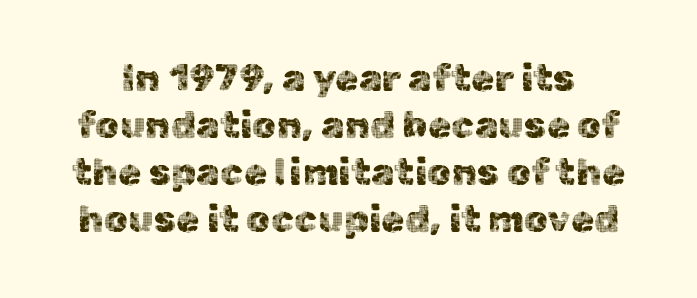
Bare-footed words on every line. A typesetter would mark this as roman, not italic. Letterform terminals end flat and unadorned throughout the passage. Think of a printed novel: that variable character pitch is what you see here. The gaps between neighbouring characters are ordinary and unremarkable.
